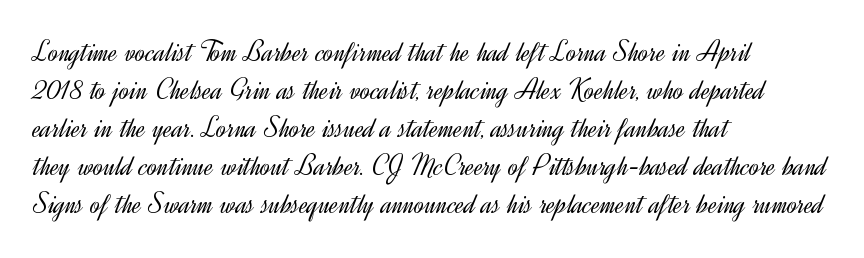
{"serif": "no", "bold": "no", "weight": "light", "width": "normal", "x_height": "small", "monospaced": "no", "underline": "no", "align": "left", "line_spacing": "normal", "line_spacing_ratio": 1.27, "letter_spacing": "normal", "letter_spacing_em": 0.0, "glyph_px": 30}
